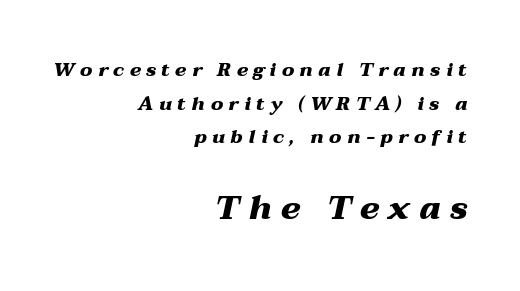
The image shows 33 px heavy, wide type, italic (leaning right); set right-aligned, line spacing 1.77x, unusually wide letter spacing (+0.28 em), not underlined; the second (bottom) block is 1.74x larger; medium stroke contrast and a medium x-height.
